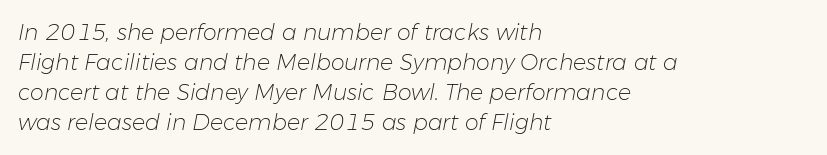
The passage shown has conventional tracking throughout. The rendering uses a moderate line-height, typical for paragraphs. Every character sits at an angle, as italics do. This reads as an unemphasized weight, regular at the heaviest. The text block is weighted toward the left margin, trailing off unevenly rightward.
